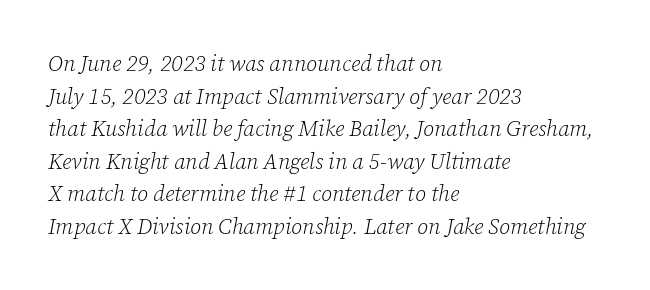
Q: Is the text bold? A: No.
Q: Is the text italic (slanted)? A: Yes, it leans right by about 12 degrees.
Q: Is the text underlined? A: No.
Q: How is the paragraph aligned? A: Left-aligned.
Q: Is the spacing between letters normal or unusually wide? A: Normal.
Q: Is the spacing between lines tight, normal or loose? A: Normal.
